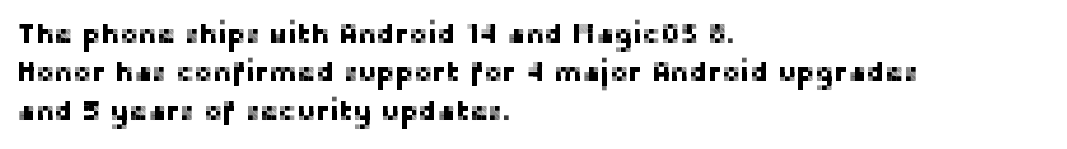
{"serif": "no", "italic": "no", "width": "normal", "stroke_contrast": "low", "x_height": "medium", "monospaced": "no", "underline": "no", "align": "left", "line_spacing": "normal", "line_spacing_ratio": 1.37, "letter_spacing": "normal", "letter_spacing_em": 0.0, "glyph_px": 28}
